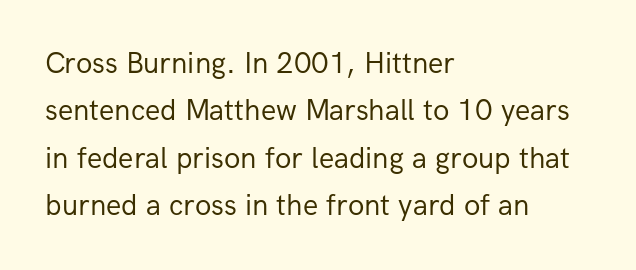
The image shows 30 px regular-weight sans-serif type, upright; set left-aligned, normal line spacing (1.58x), normal letter spacing, not underlined; low stroke contrast and a medium x-height.
